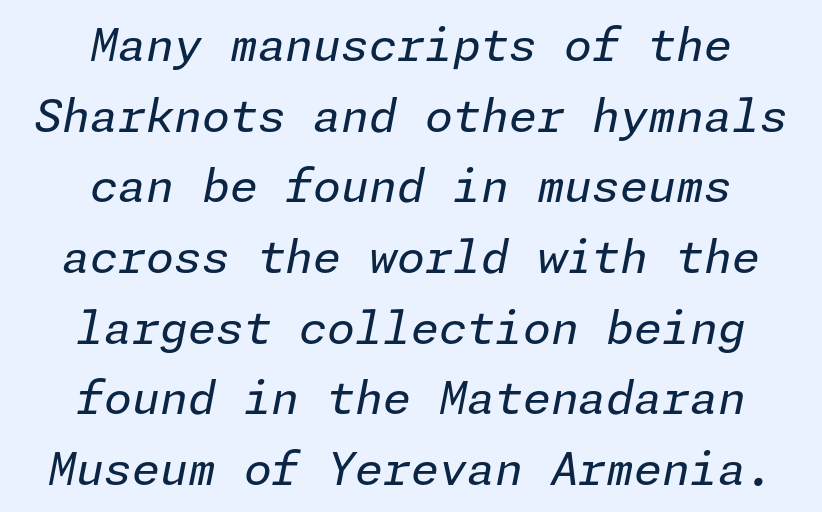
Q: Is the text bold? A: No.
Q: Is the text italic (slanted)? A: Yes, it leans right by about 11 degrees.
Q: Is the text underlined? A: No.
Q: How is the paragraph aligned? A: Centered.
Q: Is the spacing between letters normal or unusually wide? A: Normal.
Q: Is the spacing between lines tight, normal or loose? A: Normal.
Q: Width (condensed, normal, or wide)? A: Normal.
Q: Stroke contrast? A: Low.
Q: x-height? A: Medium.
